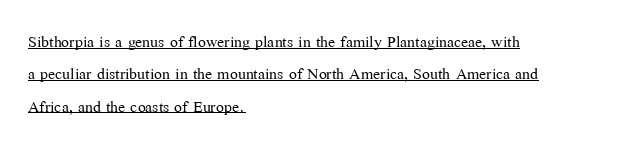
{"italic": "no", "bold": "no", "underline": "yes", "align": "left", "line_spacing": "normal", "line_spacing_ratio": 1.54, "letter_spacing": "normal", "letter_spacing_em": 0.0, "glyph_px": 21}
